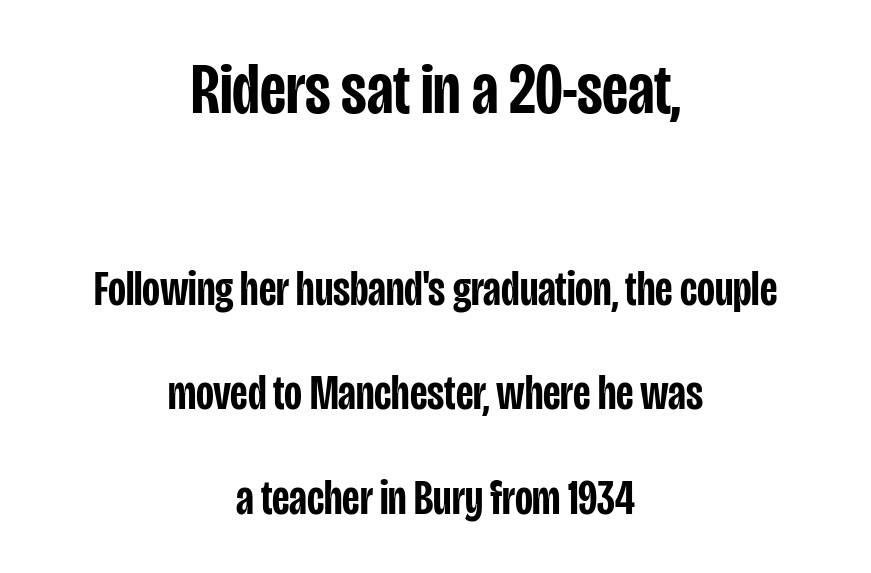
Q: Is the text bold? A: Semi-bold.
Q: Is the text italic (slanted)? A: No, it is upright.
Q: Is the typeface a serif or a sans-serif typeface? A: Sans-serif.
Q: Is the text underlined? A: No.
Q: How is the paragraph aligned? A: Centered.
Q: Is the spacing between letters normal or unusually wide? A: Normal.
Q: Is the spacing between lines tight, normal or loose? A: Loose.
Q: Which block of text is set in a larger size, the first (top) or the second (bottom)? A: The first (top) one.
Q: Width (condensed, normal, or wide)? A: Condensed.
Q: Stroke contrast? A: Low.
Q: x-height? A: Large.
Q: Monospaced? A: No.
